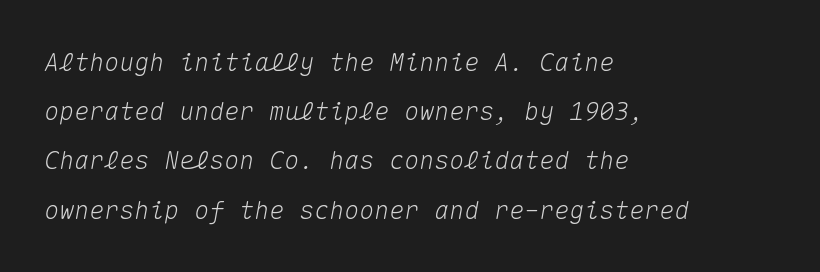
{"italic": "yes", "lean": "right", "slant_degrees": 10, "underline": "no", "align": "left", "line_spacing": "loose", "line_spacing_ratio": 1.97, "letter_spacing": "normal", "letter_spacing_em": 0.0, "glyph_px": 25}
